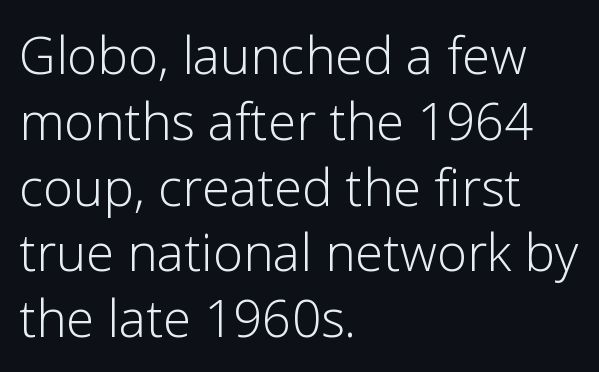
Q: Is the text bold? A: No.
Q: Is the text italic (slanted)? A: No, it is upright.
Q: Is the typeface a serif or a sans-serif typeface? A: Sans-serif.
Q: Is the text underlined? A: No.
Q: How is the paragraph aligned? A: Left-aligned.
Q: Is the spacing between letters normal or unusually wide? A: Normal.
Q: Is the spacing between lines tight, normal or loose? A: Normal.
Q: Width (condensed, normal, or wide)? A: Normal.
Q: Stroke contrast? A: Low.
Q: x-height? A: Medium.
Q: Monospaced? A: No.
